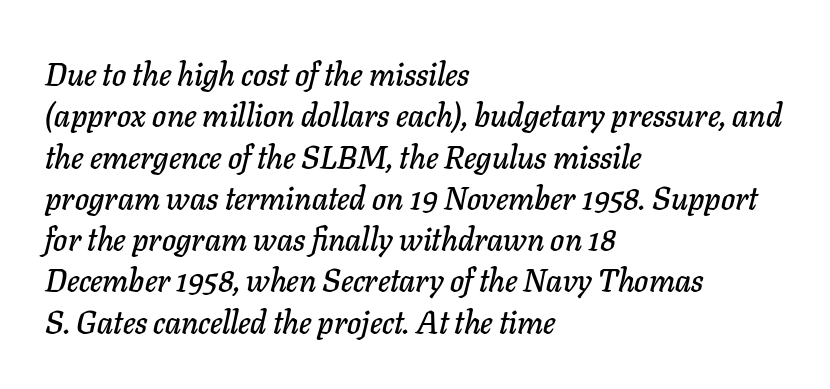
Horizontal bands of white between lines are of average thickness. Compared with typical body copy, the letter spacing here is the same. Caption: multi-line text, flush left, ragged right. Would a proofreader flag this as italicized? Yes.
